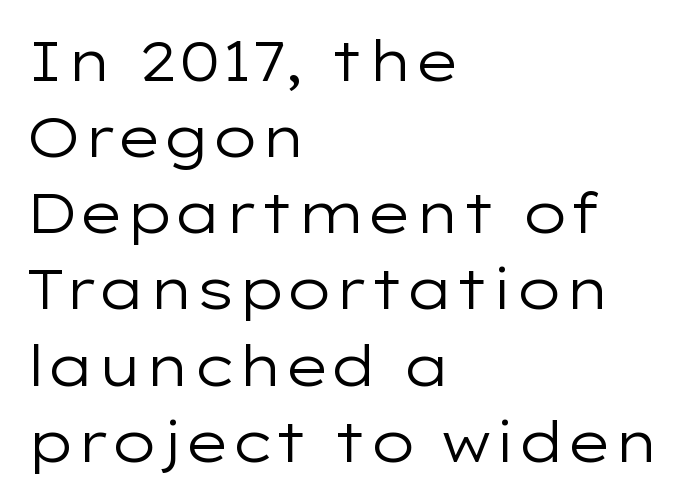
Honestly, there is no underline to notice here at all. Each line starts at the same left margin while the right side varies. The type family on display is of the sans-serif kind. Character widths vary here, with narrow letters taking less room than wide ones.
